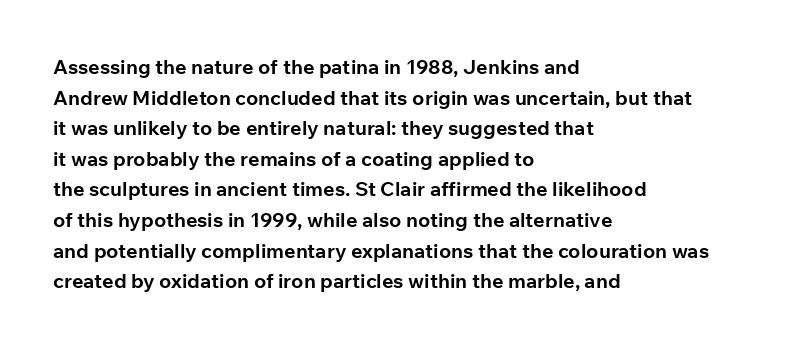
{"italic": "no", "bold": "yes", "underline": "no", "align": "left", "line_spacing": "normal", "line_spacing_ratio": 1.53, "letter_spacing": "normal", "letter_spacing_em": 0.0, "glyph_px": 20}
